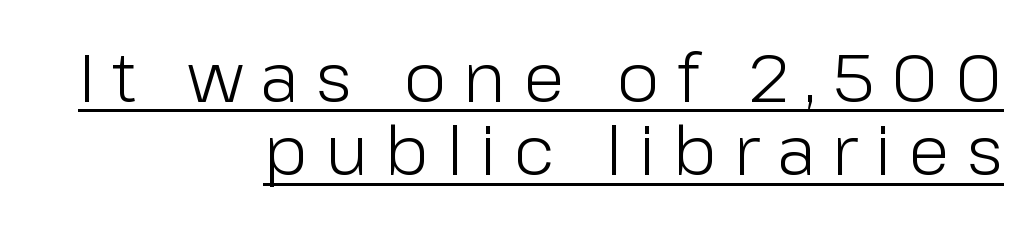
Typeset ragged left — the right edge is the straight one. Letter spacing: wide. Is there much room between lines? No — they nearly touch. The rendering uses the underline text-decoration. You could not count columns in this text — the font is proportionally spaced. Rendered with straight, roman letterforms.
